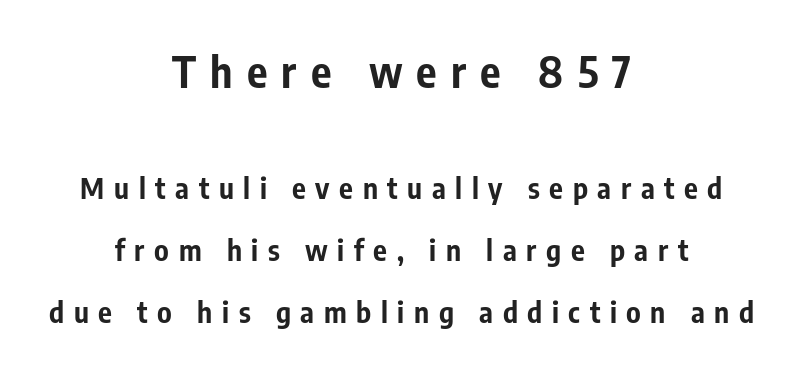
Q: Is the text bold? A: Yes.
Q: Is the text italic (slanted)? A: No, it is upright.
Q: Is the typeface a serif or a sans-serif typeface? A: Sans-serif.
Q: Is the text underlined? A: No.
Q: How is the paragraph aligned? A: Centered.
Q: Is the spacing between letters normal or unusually wide? A: Unusually wide.
Q: Is the spacing between lines tight, normal or loose? A: Loose.
Q: Which block of text is set in a larger size, the first (top) or the second (bottom)? A: The first (top) one.
Q: Width (condensed, normal, or wide)? A: Condensed.
Q: Stroke contrast? A: Low.
Q: x-height? A: Medium.
Q: Monospaced? A: No.
